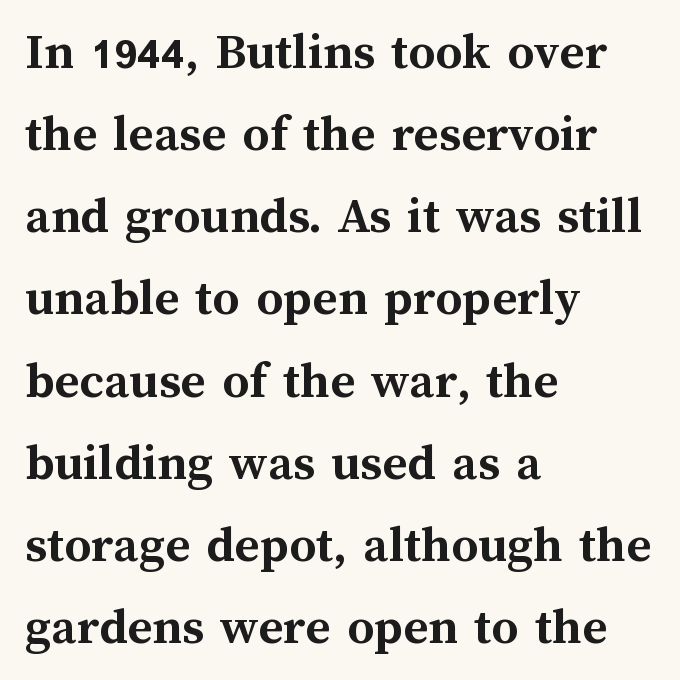
Q: Is the text bold? A: Yes.
Q: Is the text italic (slanted)? A: No, it is upright.
Q: Is the text underlined? A: No.
Q: How is the paragraph aligned? A: Left-aligned.
Q: Is the spacing between letters normal or unusually wide? A: Normal.
Q: Is the spacing between lines tight, normal or loose? A: Normal.
Q: Width (condensed, normal, or wide)? A: Normal.
Q: Stroke contrast? A: Medium.
Q: x-height? A: Medium.
Q: Monospaced? A: No.
